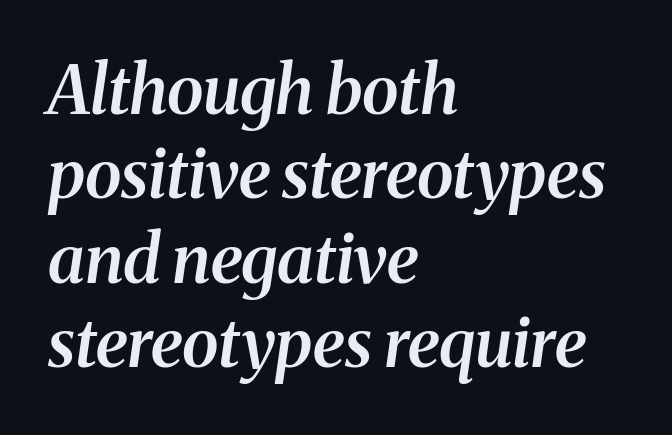
Q: Is the text bold? A: Semi-bold.
Q: Is the text italic (slanted)? A: Yes, it leans right by about 8 degrees.
Q: Is the typeface a serif or a sans-serif typeface? A: Serif.
Q: Is the text underlined? A: No.
Q: How is the paragraph aligned? A: Left-aligned.
Q: Is the spacing between letters normal or unusually wide? A: Normal.
Q: Is the spacing between lines tight, normal or loose? A: Normal.
Q: Width (condensed, normal, or wide)? A: Normal.
Q: Stroke contrast? A: Medium.
Q: x-height? A: Medium.
Q: Monospaced? A: No.
